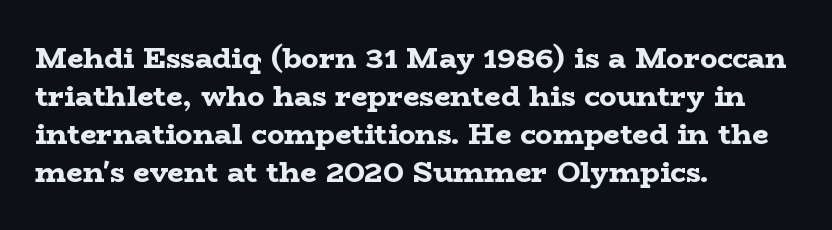
{"serif": "yes", "italic": "no", "bold": "yes", "weight": "bold", "width": "wide", "stroke_contrast": "low", "x_height": "medium", "monospaced": "no", "underline": "no", "align": "left", "line_spacing": "normal", "line_spacing_ratio": 1.31, "letter_spacing": "normal", "letter_spacing_em": 0.0, "glyph_px": 29}
